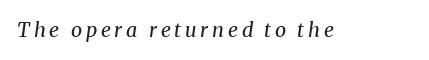
Q: Is the text bold? A: No.
Q: Is the text italic (slanted)? A: Yes, it leans right by about 8 degrees.
Q: Is the text underlined? A: No.
